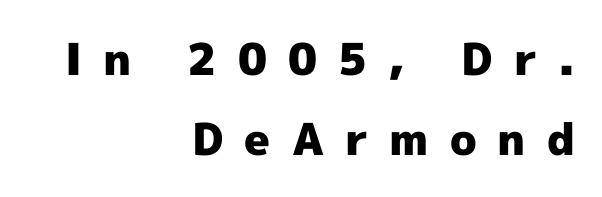
Q: Is the text bold? A: Yes.
Q: Is the text italic (slanted)? A: No, it is upright.
Q: Is the typeface a serif or a sans-serif typeface? A: Sans-serif.
Q: Is the text underlined? A: No.
Q: How is the paragraph aligned? A: Right-aligned.
Q: Is the spacing between letters normal or unusually wide? A: Unusually wide.
Q: Width (condensed, normal, or wide)? A: Normal.
Q: x-height? A: Medium.
Q: Monospaced? A: No.
